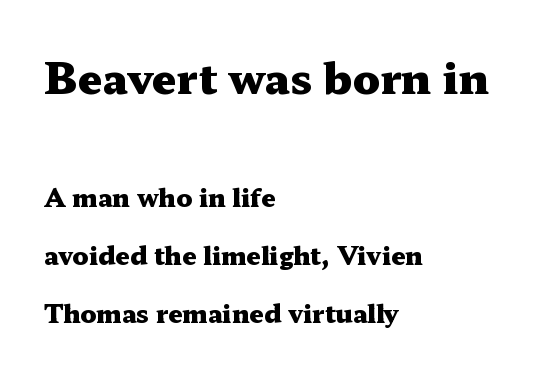
The image shows 43 px heavy, wide serif type, upright; set left-aligned, loose line spacing (2.32x), normal letter spacing, not underlined; the first (top) block is 1.72x larger; medium stroke contrast and a medium x-height.
